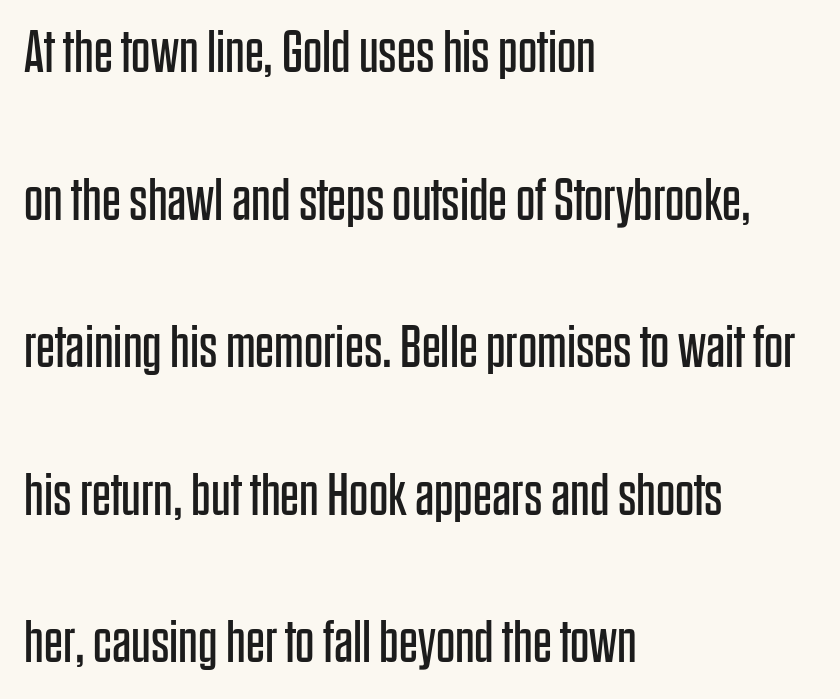
{"serif": "no", "italic": "no", "bold": "no", "weight": "regular", "width": "condensed", "stroke_contrast": "low", "x_height": "large", "monospaced": "no", "underline": "no", "align": "left", "line_spacing": "loose", "line_spacing_ratio": 2.46, "letter_spacing": "normal", "letter_spacing_em": 0.0, "glyph_px": 60}
